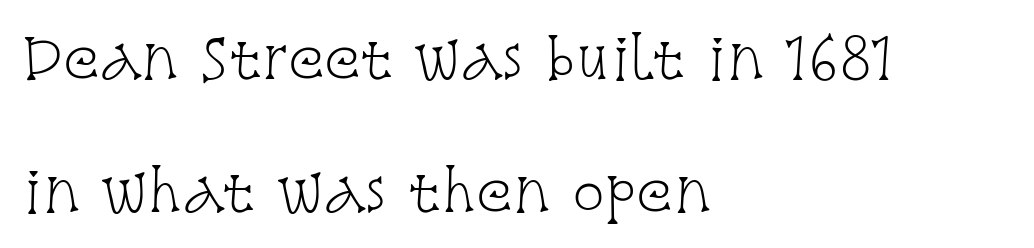
The block of text is sparse from top to bottom, with ample space between rows. Visually the block forms a straight wall on the left and a jagged coastline on the right. If you drew a line through each stem, it would be perfectly vertical. Honestly, there is no underline to notice here at all. Note the varied advance widths — an 'i' is clearly narrower than an 'm'.
